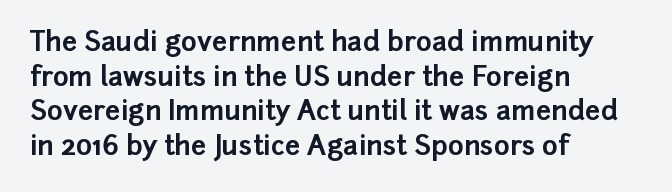
Compared with typical body copy, the letter spacing here is the same. The setting favours the left margin, as ordinary paragraphs usually do. Heft: maximum for text — a bold. Beneath every word, the page is bare. Successive baselines arrive at the customary interval. These lines were composed using upright roman letters.
